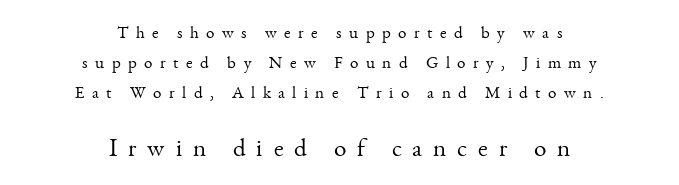
This is roman type, the default non-slanted kind. Letters rest on an invisible, unmarked baseline. Reading down the block, each line starts at a different indent, mirrored at its end. Loose tracking; the words dissolve into strings of separated letters. The strokes are not fattened; the text isn't bold.
